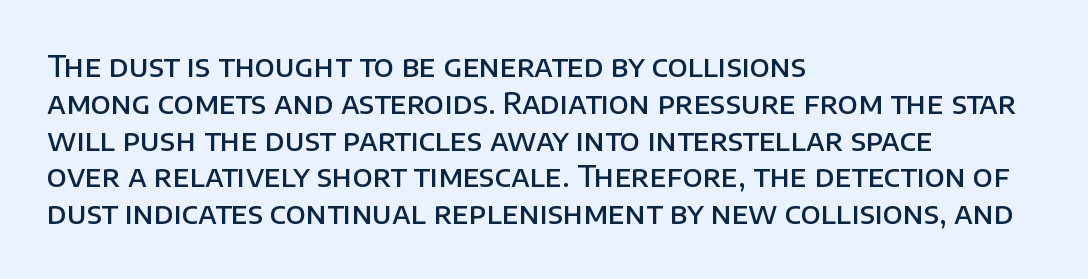
Q: Is the text bold? A: Semi-bold.
Q: Is the text italic (slanted)? A: No, it is upright.
Q: Is the typeface a serif or a sans-serif typeface? A: Sans-serif.
Q: Is the text underlined? A: No.
Q: How is the paragraph aligned? A: Left-aligned.
Q: Is the spacing between letters normal or unusually wide? A: Normal.
Q: Is the spacing between lines tight, normal or loose? A: Normal.
Q: Width (condensed, normal, or wide)? A: Normal.
Q: Stroke contrast? A: Low.
Q: x-height? A: Large.
Q: Monospaced? A: No.
